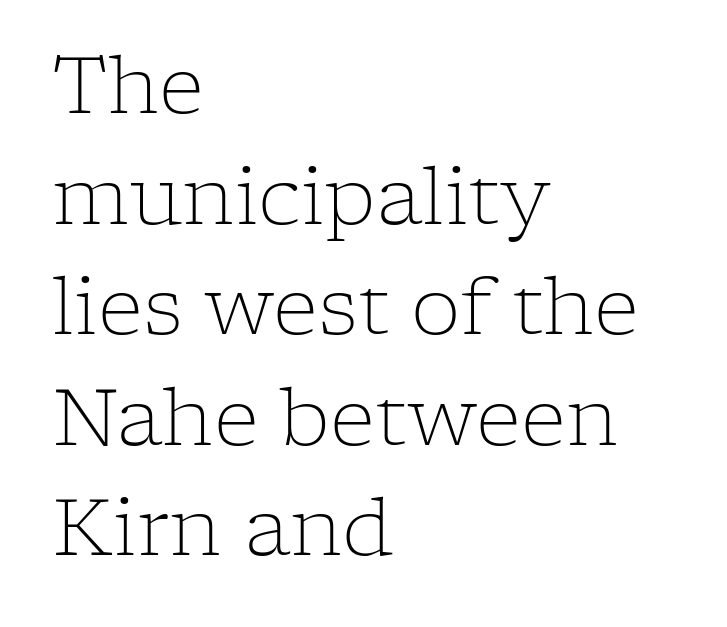
Q: Is the text bold? A: No.
Q: Is the text italic (slanted)? A: No, it is upright.
Q: Is the typeface a serif or a sans-serif typeface? A: Serif.
Q: Is the text underlined? A: No.
Q: How is the paragraph aligned? A: Left-aligned.
Q: Is the spacing between letters normal or unusually wide? A: Normal.
Q: Is the spacing between lines tight, normal or loose? A: Normal.
Q: Width (condensed, normal, or wide)? A: Normal.
Q: Stroke contrast? A: Low.
Q: x-height? A: Medium.
Q: Monospaced? A: No.
